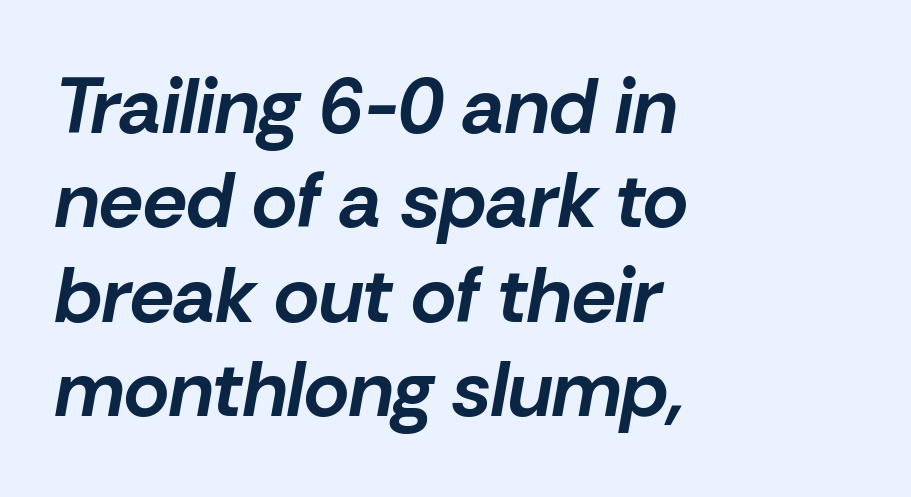
Spacing between characters is what you'd get straight out of the box. A dark, heavy texture on the line: the type is bold. Underlining? Definitely not there. These lines were composed using italics. The passage is arranged the way most books set body copy — flush left. Character widths vary here, with narrow letters taking less room than wide ones.
